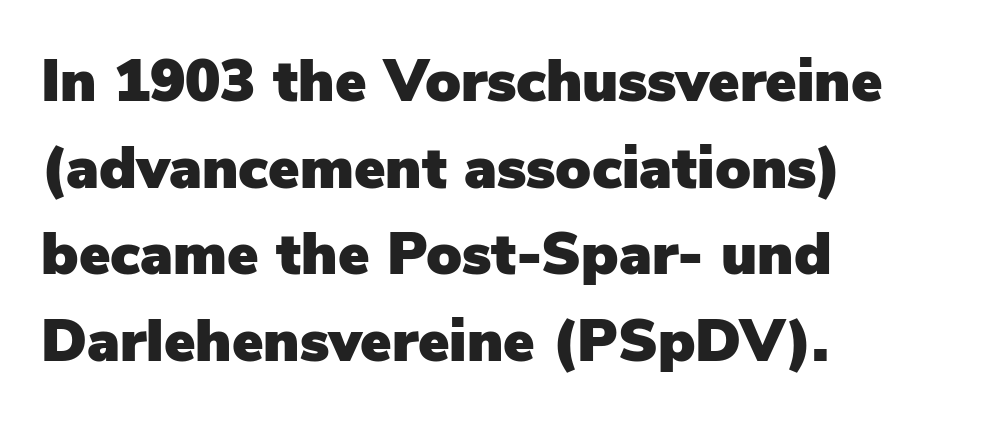
Does extra space separate the letters? No, they use regular spacing. Baseline-to-baseline distance is the conventional proportion of letter height. To sum up the face: it is a sans, with no serifs. Character widths vary here, with narrow letters taking less room than wide ones. Left-aligned paragraph, ragged on the right. Clear beneath every line of the passage.
